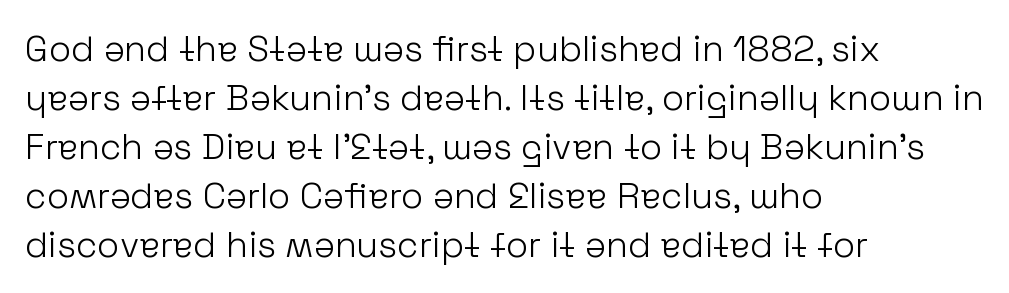
The image shows 36 px light sans-serif type, upright; set left-aligned, normal line spacing (1.36x), normal letter spacing, not underlined; low stroke contrast and a medium x-height.
